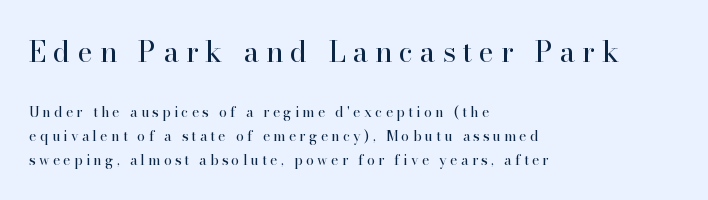
Q: Is the text bold? A: No.
Q: Is the text italic (slanted)? A: No, it is upright.
Q: Is the typeface a serif or a sans-serif typeface? A: Serif.
Q: Is the text underlined? A: No.
Q: How is the paragraph aligned? A: Left-aligned.
Q: Is the spacing between letters normal or unusually wide? A: Unusually wide.
Q: Is the spacing between lines tight, normal or loose? A: Normal.
Q: Which block of text is set in a larger size, the first (top) or the second (bottom)? A: The first (top) one.
Q: Width (condensed, normal, or wide)? A: Normal.
Q: Stroke contrast? A: High.
Q: x-height? A: Small.
Q: Monospaced? A: No.
